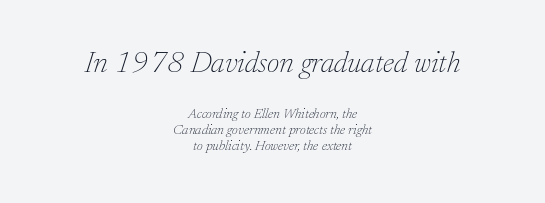
The passage shown is not underscored anywhere. Rows of type sit shoulder to shoulder in the vertical direction. Each word holds together tightly as a unit, with standard inter-letter gaps. In terms of posture, this sample is oblique. If you folded the block vertically in half, each line would mirror itself in length.
